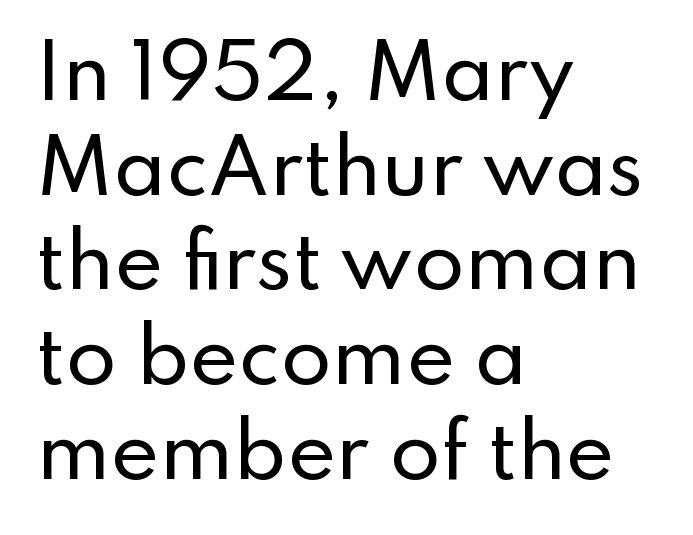
{"serif": "no", "italic": "no", "width": "normal", "stroke_contrast": "low", "x_height": "small", "monospaced": "no", "underline": "no", "align": "left", "line_spacing": "normal", "line_spacing_ratio": 1.28, "letter_spacing": "normal", "letter_spacing_em": 0.0, "glyph_px": 74}
